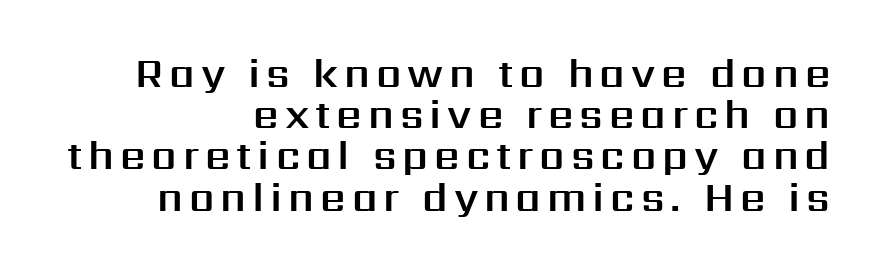
Check under the words: just untouched page. The rendering uses natural spacing where letterforms have individual widths. The glyphs in this specimen are sans serif. Baseline-to-baseline distance is barely more than the letter height. A roman cut, with each character standing at attention. The rendering anchors every line to the right-hand side.
